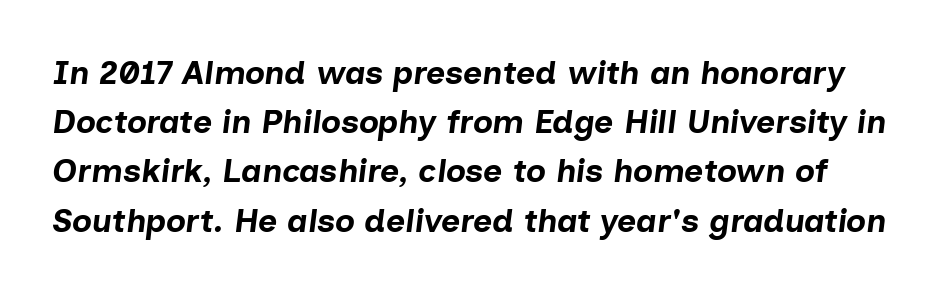
{"italic": "yes", "lean": "right", "slant_degrees": 7, "bold": "yes", "weight": "bold", "width": "normal", "stroke_contrast": "low", "x_height": "medium", "monospaced": "no", "underline": "no", "line_spacing": "normal", "line_spacing_ratio": 1.49, "letter_spacing": "normal", "letter_spacing_em": 0.0, "glyph_px": 33}
